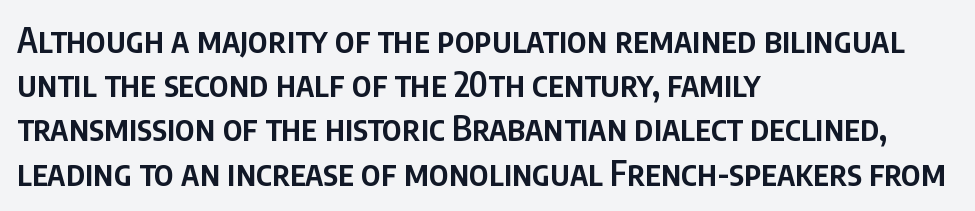
The image shows 34 px semibold, condensed sans-serif type, upright; set left-aligned, normal line spacing (1.3x), normal letter spacing, not underlined; low stroke contrast and a large x-height.
